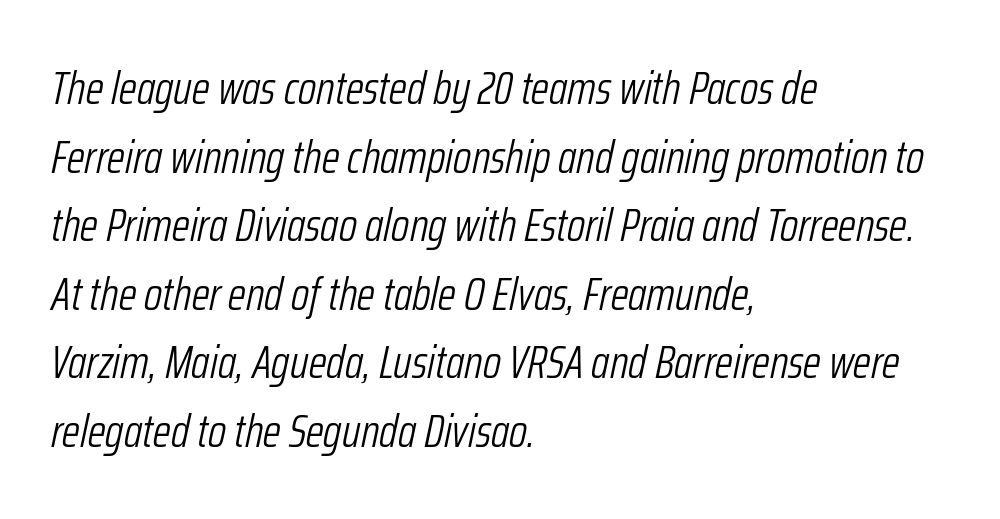
Q: Is the text bold? A: No.
Q: Is the text italic (slanted)? A: Yes, it leans right by about 12 degrees.
Q: Is the text underlined? A: No.
Q: How is the paragraph aligned? A: Left-aligned.
Q: Is the spacing between letters normal or unusually wide? A: Normal.
Q: Is the spacing between lines tight, normal or loose? A: Normal.
Q: Width (condensed, normal, or wide)? A: Condensed.
Q: Stroke contrast? A: Low.
Q: x-height? A: Medium.
Q: Monospaced? A: No.
